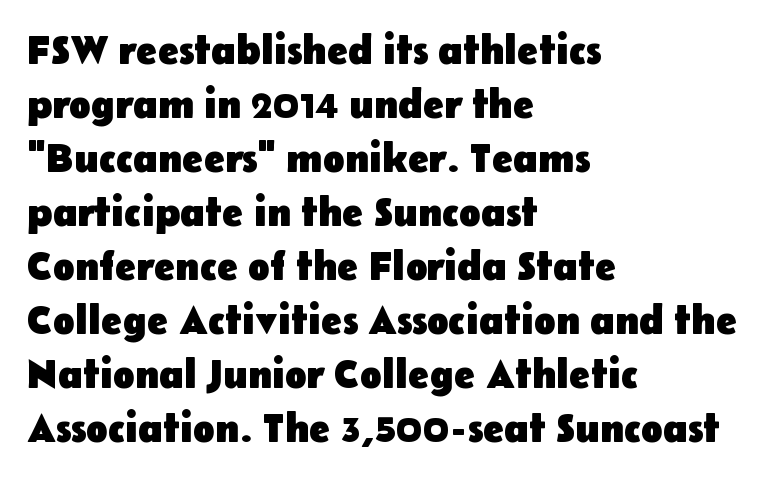
Q: Is the text bold? A: Yes.
Q: Is the text italic (slanted)? A: No, it is upright.
Q: Is the typeface a serif or a sans-serif typeface? A: Sans-serif.
Q: Is the text underlined? A: No.
Q: How is the paragraph aligned? A: Left-aligned.
Q: Is the spacing between letters normal or unusually wide? A: Normal.
Q: Is the spacing between lines tight, normal or loose? A: Normal.
Q: Width (condensed, normal, or wide)? A: Normal.
Q: Stroke contrast? A: Low.
Q: x-height? A: Medium.
Q: Monospaced? A: No.
